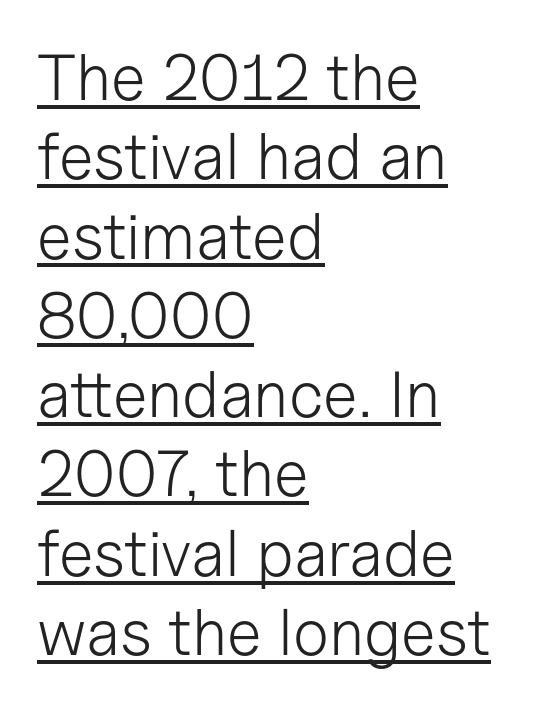
{"serif": "no", "italic": "no", "bold": "no", "weight": "light", "width": "normal", "stroke_contrast": "low", "x_height": "medium", "monospaced": "no", "underline": "yes", "align": "left", "line_spacing_ratio": 1.22, "letter_spacing": "normal", "letter_spacing_em": 0.0, "glyph_px": 65}
